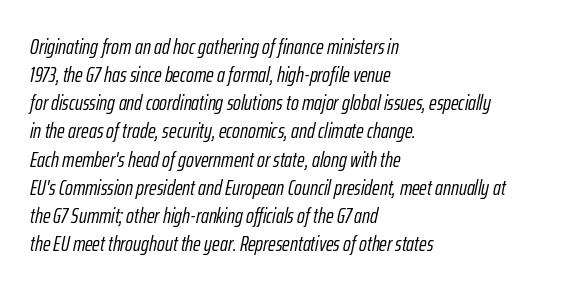
On a weight scale, this lands at 450 or below. The words here are not underlined. Line spacing here is normal. Slanted lettering throughout. In terms of letterspacing, this is plain default setting.
